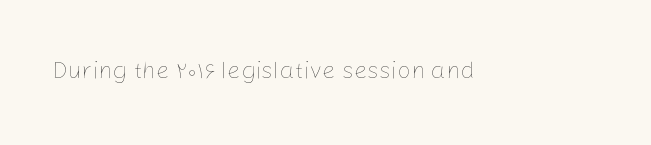
Q: Is the text bold? A: No.
Q: Is the text italic (slanted)? A: No, it is upright.
Q: Is the text underlined? A: No.
Q: Is the spacing between letters normal or unusually wide? A: Normal.
